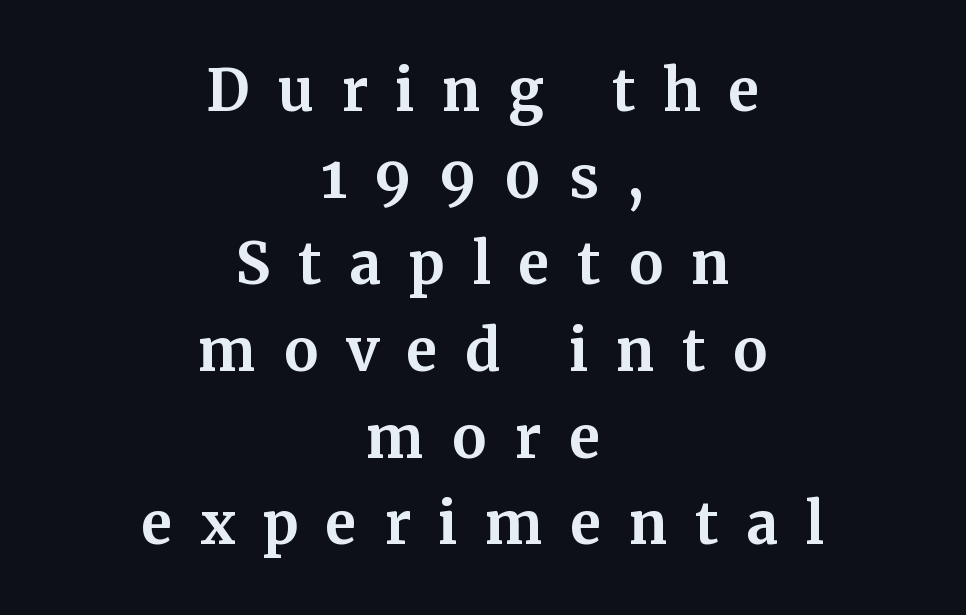
Letterform terminals end in serifs throughout the passage. Compared with a flush-left layout, this one balances lines on the center instead. Someone cranked the tracking dial way up on this one. Vertical spacing — default.
